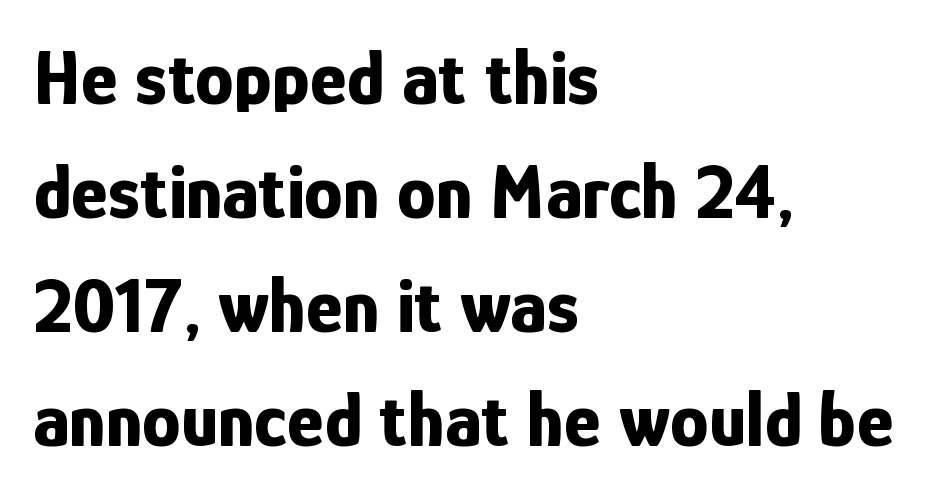
The image shows 78 px bold, condensed sans-serif type, upright; set left-aligned, normal line spacing (1.46x), normal letter spacing, not underlined; low stroke contrast and a medium x-height.
